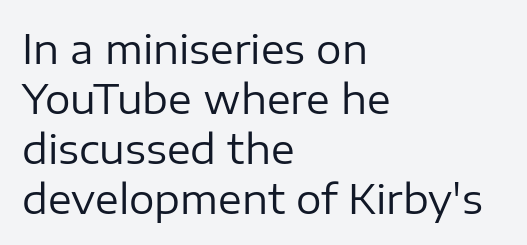
{"serif": "no", "italic": "no", "bold": "no", "weight": "regular", "width": "normal", "stroke_contrast": "low", "x_height": "medium", "monospaced": "no", "underline": "no", "align": "left", "line_spacing": "normal", "line_spacing_ratio": 1.25, "letter_spacing": "normal", "letter_spacing_em": 0.0, "glyph_px": 40}
